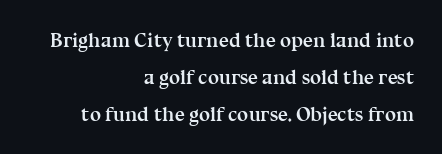
The line texture is even and compact thanks to regular tracking. The font's upright variant was chosen for this text. Thick stems and heavy bowls — unmistakably bold. Short and long lines alike share a common ending point at right. Honestly, there is no underline to notice here at all.
